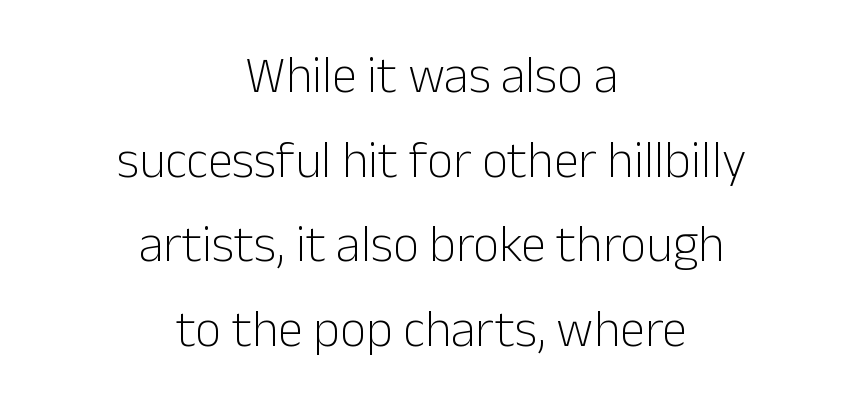
This block has exactly the height ordinary leading produces. You could not count columns in this text — the font is proportionally spaced. Is the type heavy? It reads as light-to-regular instead. Italic? Not at all — the glyphs are vertical. Any mark beneath the type? The region is blank.
